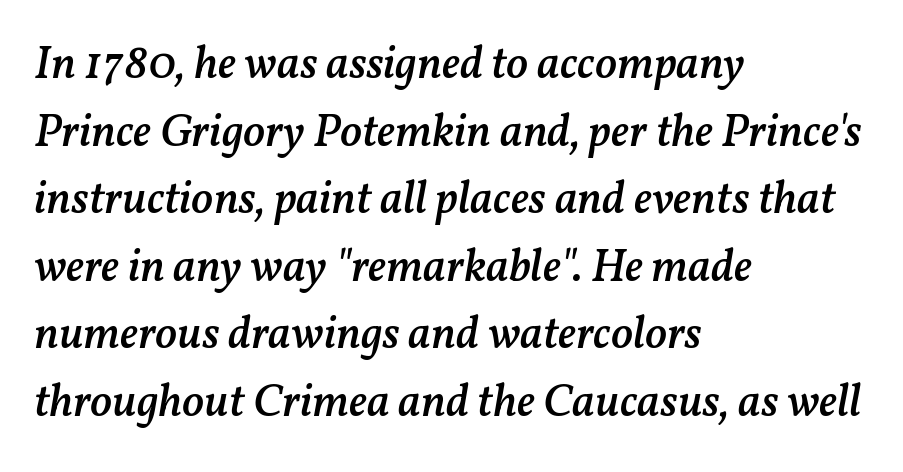
Q: Is the text bold? A: Semi-bold.
Q: Is the text italic (slanted)? A: Yes, it leans right by about 11 degrees.
Q: Is the text underlined? A: No.
Q: How is the paragraph aligned? A: Left-aligned.
Q: Is the spacing between letters normal or unusually wide? A: Normal.
Q: Is the spacing between lines tight, normal or loose? A: Normal.
Q: Width (condensed, normal, or wide)? A: Normal.
Q: Stroke contrast? A: Medium.
Q: x-height? A: Medium.
Q: Monospaced? A: No.
